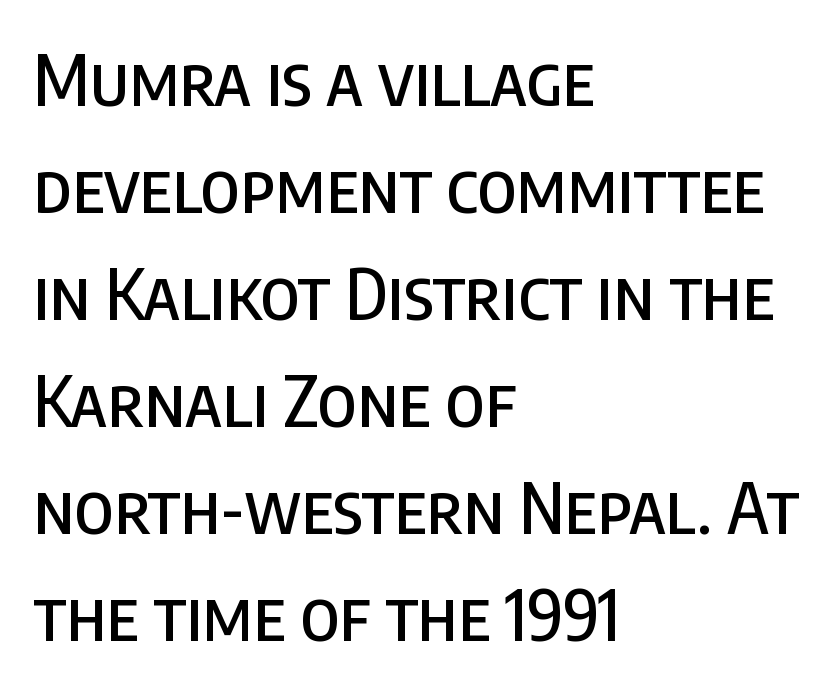
Q: Is the text italic (slanted)? A: No, it is upright.
Q: Is the typeface a serif or a sans-serif typeface? A: Sans-serif.
Q: Is the text underlined? A: No.
Q: How is the paragraph aligned? A: Left-aligned.
Q: Is the spacing between letters normal or unusually wide? A: Normal.
Q: Is the spacing between lines tight, normal or loose? A: Normal.
Q: Width (condensed, normal, or wide)? A: Condensed.
Q: Stroke contrast? A: Low.
Q: x-height? A: Large.
Q: Monospaced? A: No.
